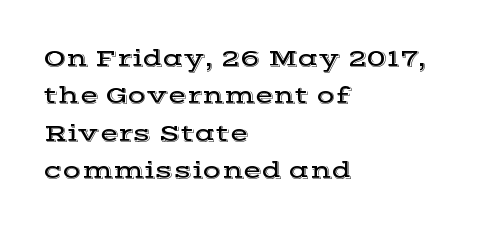
Quick note: interline space is typical. Ordinary non-slanted type is in use. The glyphs are unaccompanied by any horizontal stroke below them. The setting favours the left margin, as ordinary paragraphs usually do.
